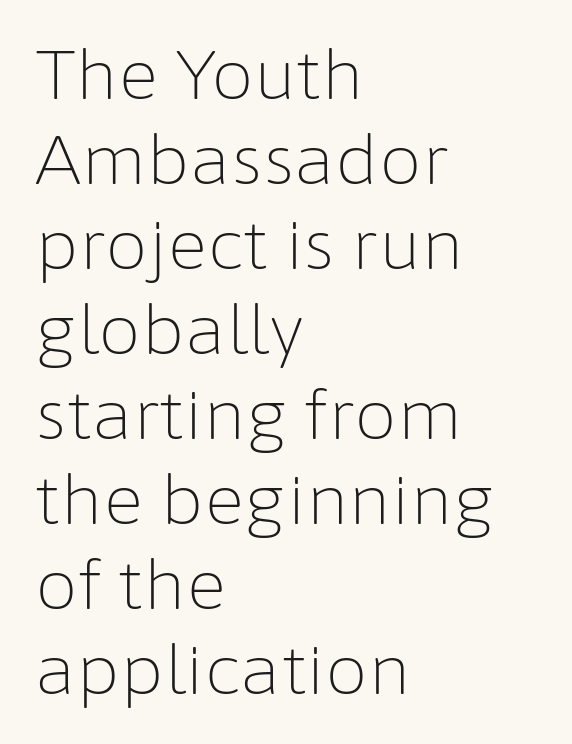
The image shows 68 px light sans-serif type, upright; set left-aligned, normal line spacing (1.25x), normal letter spacing, not underlined; low stroke contrast and a medium x-height.
